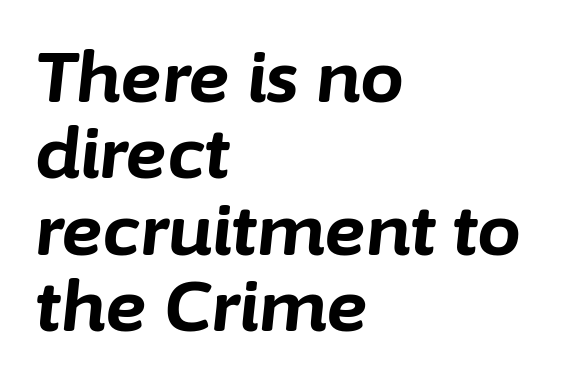
{"italic": "yes", "lean": "right", "slant_degrees": 6, "bold": "yes", "weight": "bold", "width": "normal", "stroke_contrast": "low", "x_height": "medium", "monospaced": "no", "underline": "no", "align": "left", "line_spacing": "tight", "line_spacing_ratio": 1.09, "letter_spacing": "normal", "letter_spacing_em": 0.0, "glyph_px": 70}
